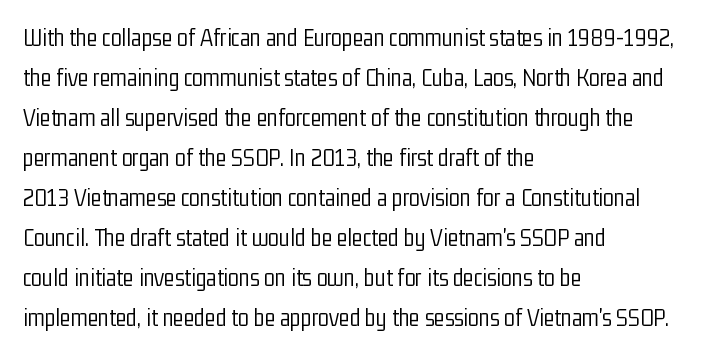
Q: Is the text bold? A: No.
Q: Is the text italic (slanted)? A: No, it is upright.
Q: Is the text underlined? A: No.
Q: How is the paragraph aligned? A: Left-aligned.
Q: Is the spacing between letters normal or unusually wide? A: Normal.
Q: Is the spacing between lines tight, normal or loose? A: Normal.
